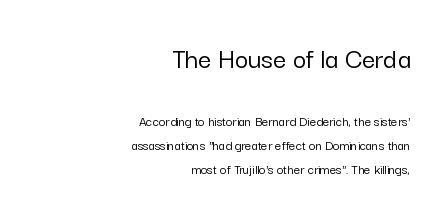
{"serif": "no", "italic": "no", "width": "normal", "stroke_contrast": "low", "x_height": "medium", "monospaced": "no", "underline": "no", "align": "right", "line_spacing_ratio": 1.74, "letter_spacing": "normal", "letter_spacing_em": 0.0, "larger_block": "first", "size_ratio": 2.07, "glyph_px": 29}
